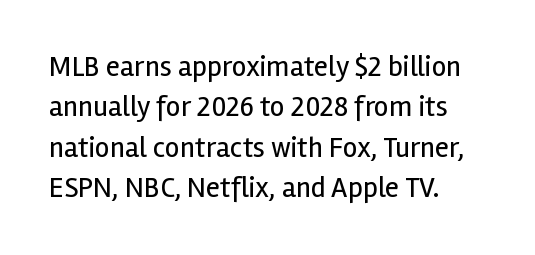
{"serif": "no", "italic": "no", "bold": "no", "weight": "regular", "width": "normal", "x_height": "medium", "monospaced": "no", "underline": "no", "align": "left", "line_spacing": "normal", "line_spacing_ratio": 1.39, "letter_spacing": "normal", "letter_spacing_em": 0.0, "glyph_px": 29}
